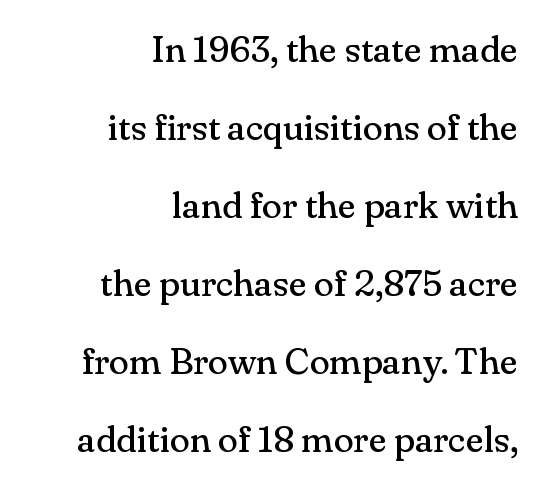
The image shows 37 px regular-weight serif type, upright; set right-aligned, loose line spacing (2.11x), normal letter spacing, not underlined; medium stroke contrast and a small x-height.
